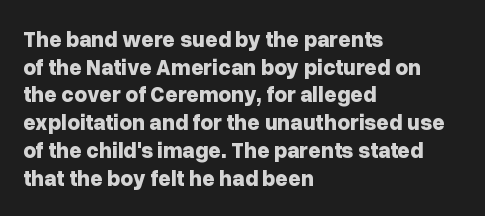
The image shows 22 px bold type, upright; set left-aligned, normal line spacing (1.26x), normal letter spacing, not underlined.
